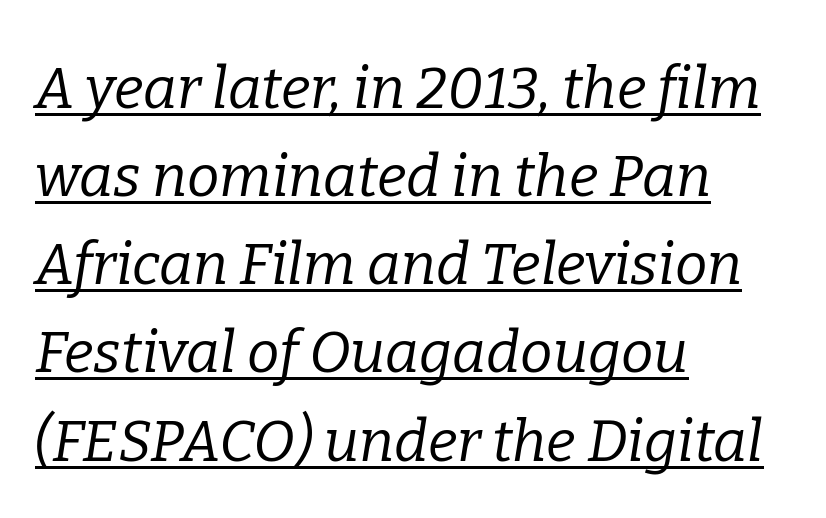
Note the varied advance widths — an 'i' is clearly narrower than an 'm'. Is the letter spacing exaggerated? No — it looks like the ordinary default. Stroke terminals: seriffed. Is the block centered? No — it sits flush against the left margin. Is the type slanted? Yes — the strokes lean at a clear angle.
